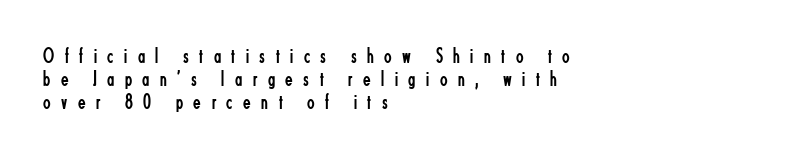
Q: Is the text bold? A: No.
Q: Is the text italic (slanted)? A: No, it is upright.
Q: Is the text underlined? A: No.
Q: How is the paragraph aligned? A: Left-aligned.
Q: Is the spacing between letters normal or unusually wide? A: Unusually wide.
Q: Is the spacing between lines tight, normal or loose? A: Tight.
